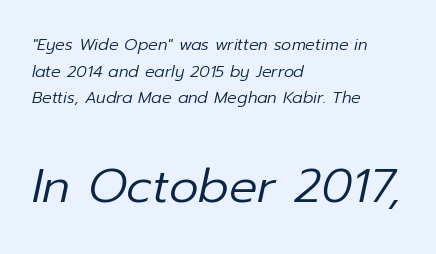
The image shows 47 px regular-weight type, italic (leaning right); set left-aligned, normal line spacing (1.67x), normal letter spacing, not underlined; the second (bottom) block is 2.94x larger; low stroke contrast and a medium x-height.
